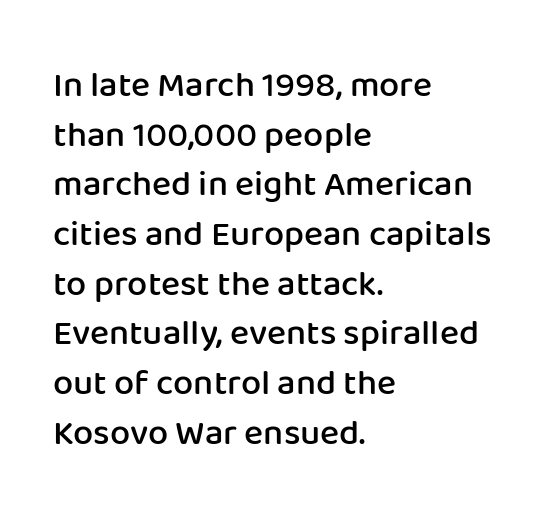
{"serif": "no", "italic": "no", "bold": "semi", "weight": "semibold", "width": "normal", "stroke_contrast": "low", "x_height": "medium", "monospaced": "no", "underline": "no", "align": "left", "line_spacing": "normal", "line_spacing_ratio": 1.38, "letter_spacing": "normal", "letter_spacing_em": 0.0, "glyph_px": 36}
